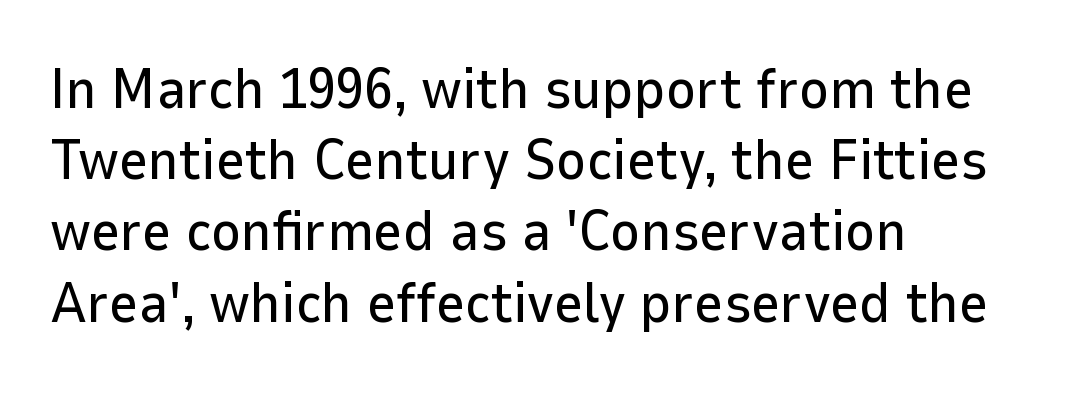
These lines are rendered in a variable-pitch font. What kind of face is this? One without serifs — a sans. Between one letter and the next there's only the usual sliver of space. The space between consecutive lines is moderate. The text block is weighted toward the left margin, trailing off unevenly rightward.
